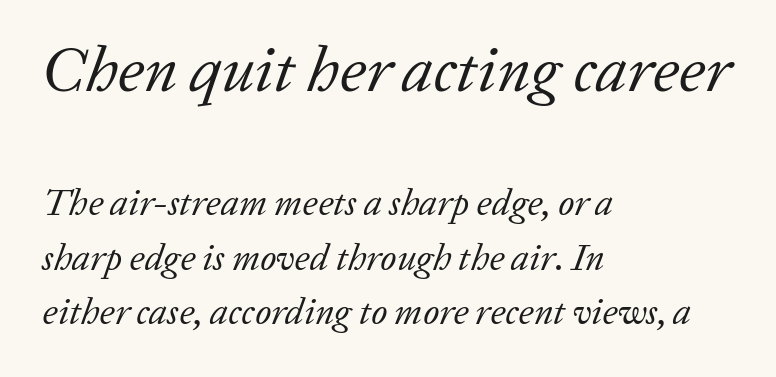
Q: Is the text bold? A: No.
Q: Is the text italic (slanted)? A: Yes, it leans right by about 20 degrees.
Q: Is the typeface a serif or a sans-serif typeface? A: Serif.
Q: Is the text underlined? A: No.
Q: How is the paragraph aligned? A: Left-aligned.
Q: Is the spacing between letters normal or unusually wide? A: Normal.
Q: Is the spacing between lines tight, normal or loose? A: Normal.
Q: Which block of text is set in a larger size, the first (top) or the second (bottom)? A: The first (top) one.
Q: Width (condensed, normal, or wide)? A: Normal.
Q: Stroke contrast? A: Low.
Q: x-height? A: Medium.
Q: Monospaced? A: No.
